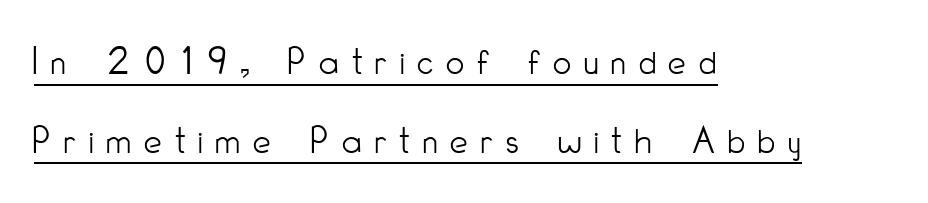
The image shows 40 px light, condensed sans-serif type, upright; set left-aligned, loose line spacing (1.97x), unusually wide letter spacing (+0.32 em), underlined; low stroke contrast and a small x-height.
